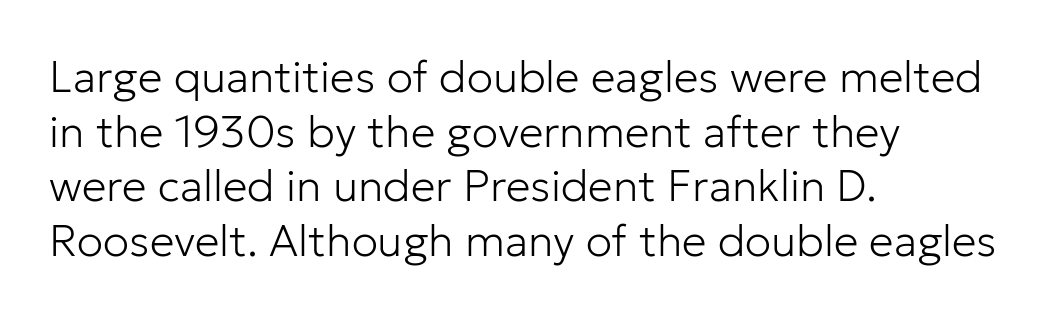
The image shows 44 px light sans-serif type, upright; set left-aligned, line spacing 1.24x, normal letter spacing, not underlined; low stroke contrast and a medium x-height.
